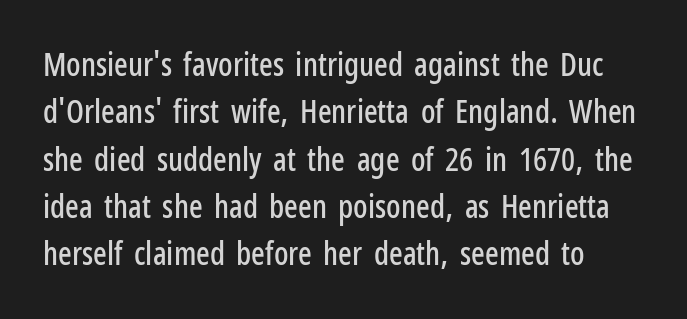
Beneath every word, the page is bare. The rows are spaced the way most documents space them. Do the letters lean? They stand straight. Is the letter spacing exaggerated? No — it looks like the ordinary default.
